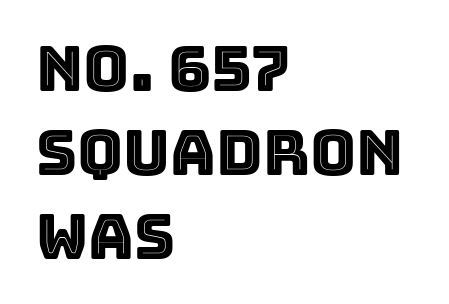
Quick note: interline space is typical. The specimen omits any rule beneath the text block's lines. Think of a printed novel: that variable character pitch is what you see here. The lines in this sample share a left origin and differ only in where they stop. The letters stand straight up with perfectly vertical stems. Look at the tracking — it's just the regular setting, nothing added.
